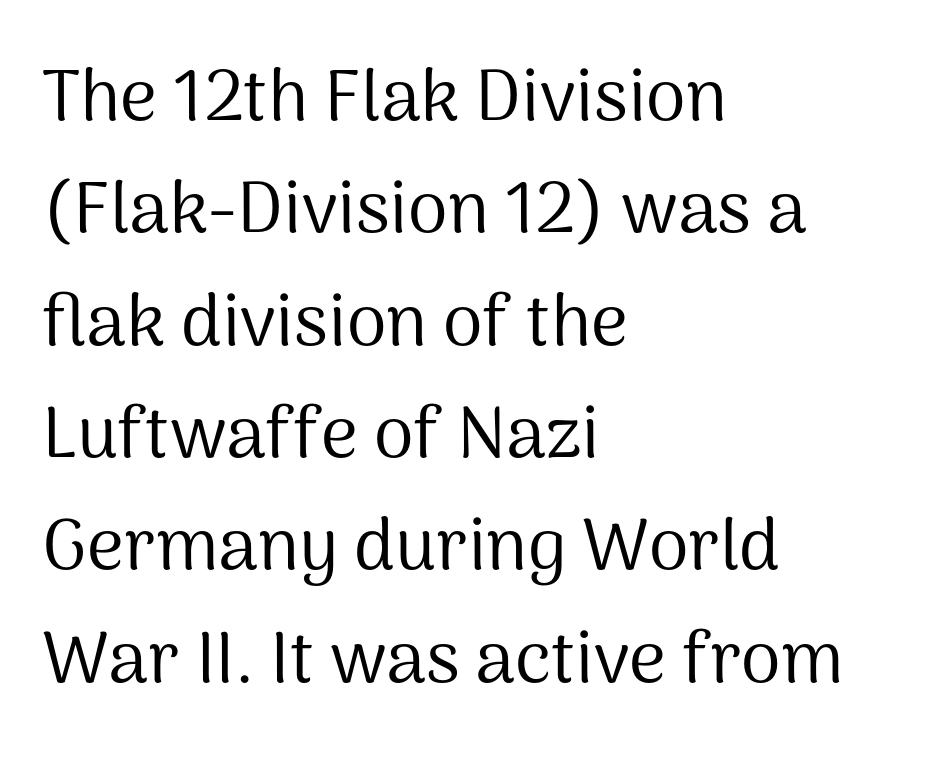
Characters remain perfectly vertical along every line. Decoration check: the copy has no underline. Varying glyph widths throughout — classic text-font behaviour. Letterform terminals end flat and unadorned throughout the passage.
